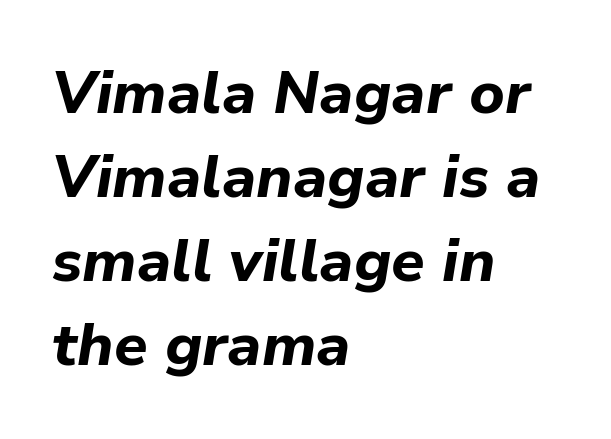
Q: Is the text bold? A: Yes.
Q: Is the text italic (slanted)? A: Yes, it leans right by about 9 degrees.
Q: Is the text underlined? A: No.
Q: How is the paragraph aligned? A: Left-aligned.
Q: Is the spacing between letters normal or unusually wide? A: Normal.
Q: Is the spacing between lines tight, normal or loose? A: Normal.
Q: Width (condensed, normal, or wide)? A: Normal.
Q: Stroke contrast? A: Low.
Q: x-height? A: Medium.
Q: Monospaced? A: No.
